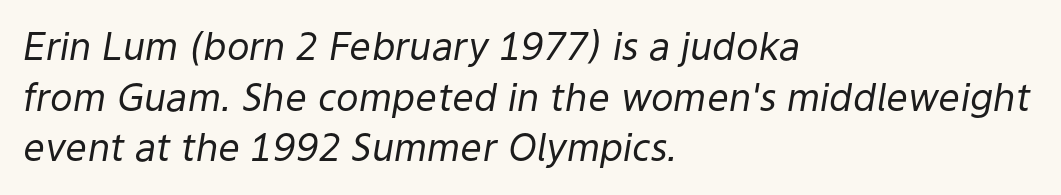
A typesetter would call this proportional, since set widths differ per character. The rendering applies a slant to the glyphs. There is no visible air inserted between adjacent glyphs. Weight: not bold — regular or lighter. This sample keeps an unexceptional amount of space between lines.
